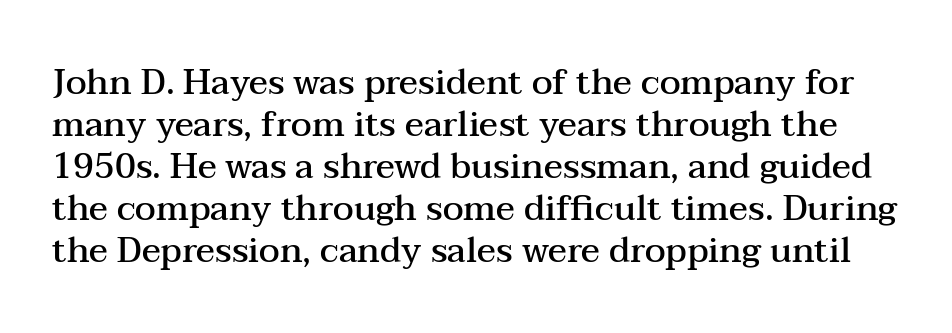
The image shows 35 px semibold, wide serif type, upright; set line spacing 1.2x, normal letter spacing, not underlined; medium stroke contrast and a medium x-height.
